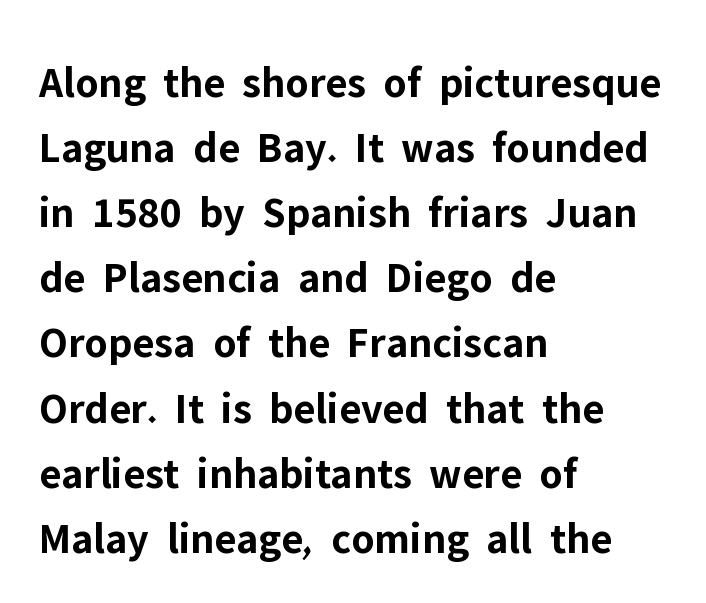
{"serif": "no", "italic": "no", "bold": "yes", "weight": "bold", "width": "normal", "stroke_contrast": "low", "x_height": "medium", "monospaced": "no", "underline": "no", "align": "left", "line_spacing": "normal", "line_spacing_ratio": 1.48, "letter_spacing": "normal", "letter_spacing_em": 0.0, "glyph_px": 44}
